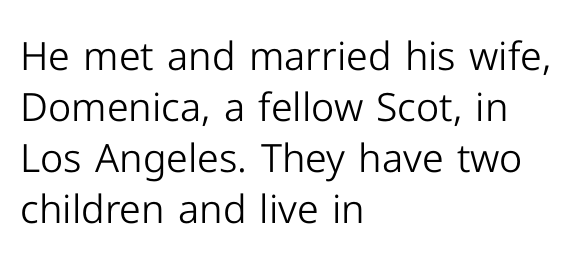
The image shows 39 px light sans-serif type, upright; set left-aligned, normal line spacing (1.31x), normal letter spacing, not underlined; low stroke contrast and a medium x-height.
